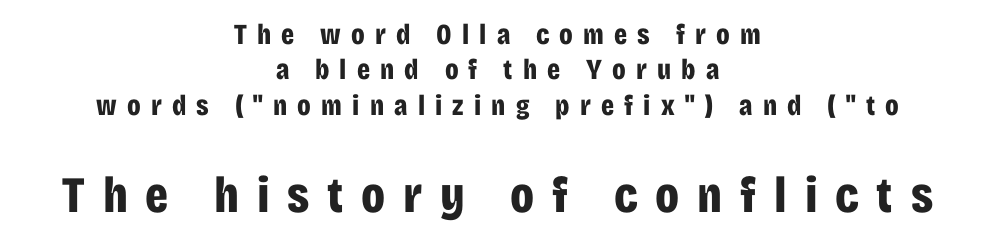
{"serif": "no", "italic": "no", "bold": "yes", "weight": "bold", "width": "condensed", "stroke_contrast": "low", "x_height": "large", "monospaced": "no", "underline": "no", "align": "center", "line_spacing_ratio": 1.22, "letter_spacing": "wide", "letter_spacing_em": 0.35, "larger_block": "second", "size_ratio": 1.76, "glyph_px": 51}
